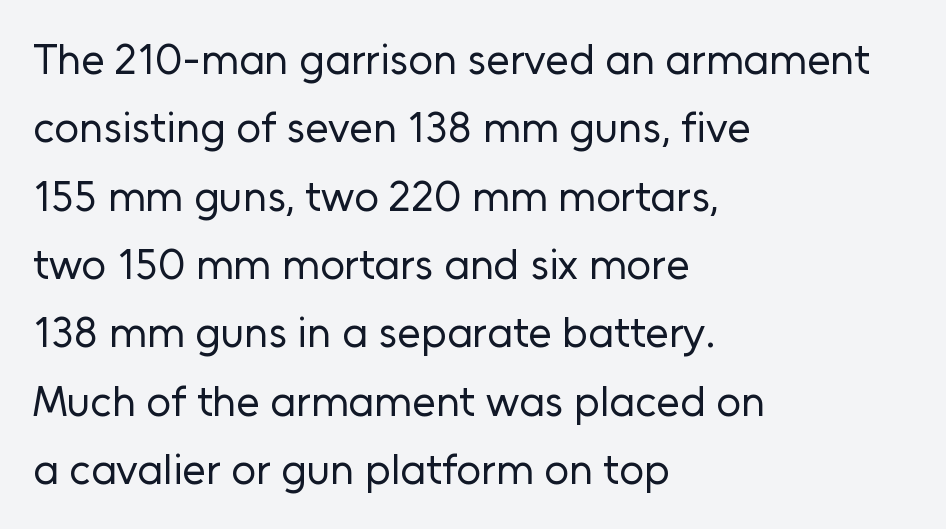
{"serif": "no", "italic": "no", "bold": "no", "weight": "regular", "width": "normal", "stroke_contrast": "low", "x_height": "medium", "monospaced": "no", "underline": "no", "align": "left", "line_spacing": "normal", "line_spacing_ratio": 1.59, "letter_spacing": "normal", "letter_spacing_em": 0.0, "glyph_px": 43}
